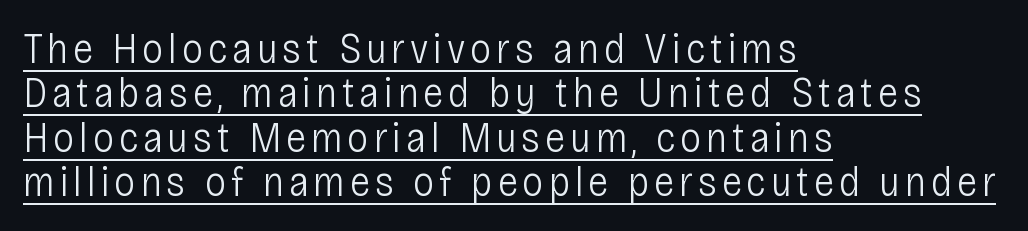
The image shows 43 px light, condensed sans-serif type, upright; set left-aligned, tight line spacing (1.03x), underlined; low stroke contrast and a large x-height.
